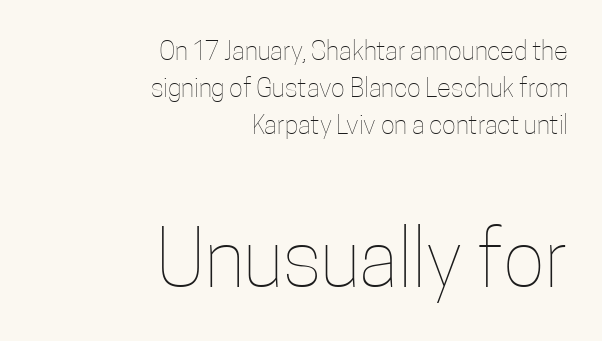
The image shows 79 px thin, condensed type, upright; set right-aligned, normal line spacing (1.42x), normal letter spacing, not underlined; the second (bottom) block is 3.04x larger; low stroke contrast and a medium x-height.
